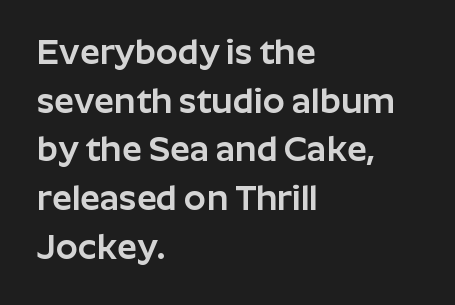
What's the leading like? Ordinary, nothing unusual. Clear beneath every line of the passage. Font category for this specimen: sans-serif. The paragraph shown leans on its left margin. Each letter keeps its own natural width here, so spacing adapts to shape. This rendering leaves character spacing at its baseline value.
